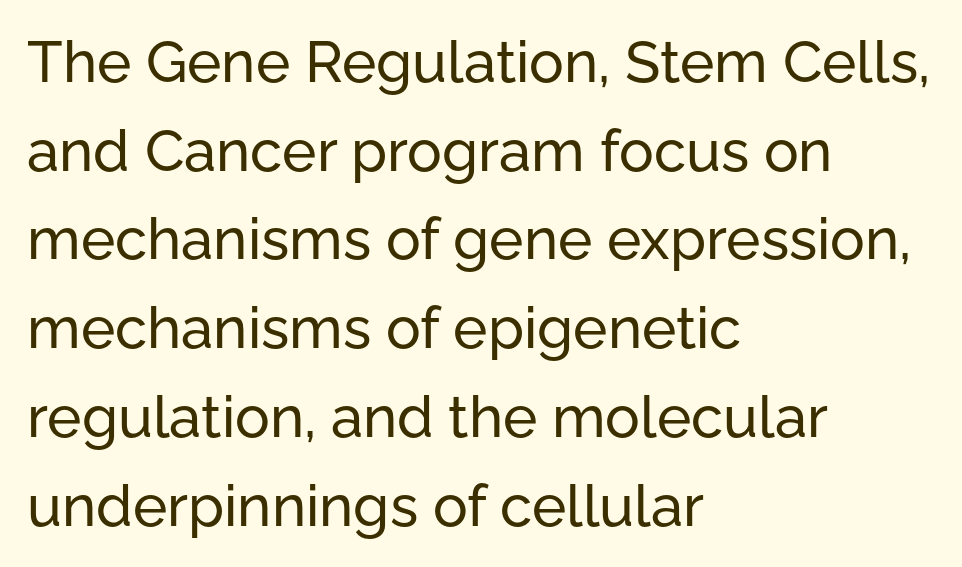
The image shows 58 px sans-serif type, upright; set left-aligned, normal line spacing (1.53x), normal letter spacing, not underlined; low stroke contrast and a medium x-height.
